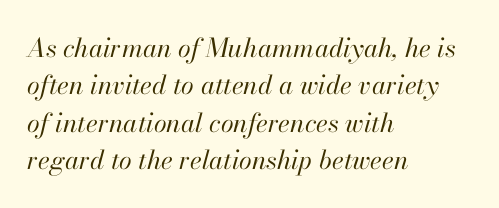
The image shows 26 px text type, italic (leaning right); set left-aligned, normal line spacing (1.44x), normal letter spacing, not underlined.
